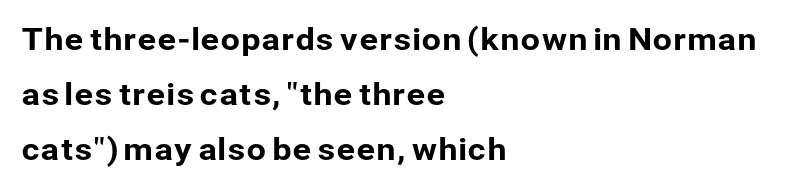
The image shows 31 px sans-serif type, upright; set left-aligned, line spacing 1.77x, normal letter spacing, not underlined; low stroke contrast and a medium x-height.
